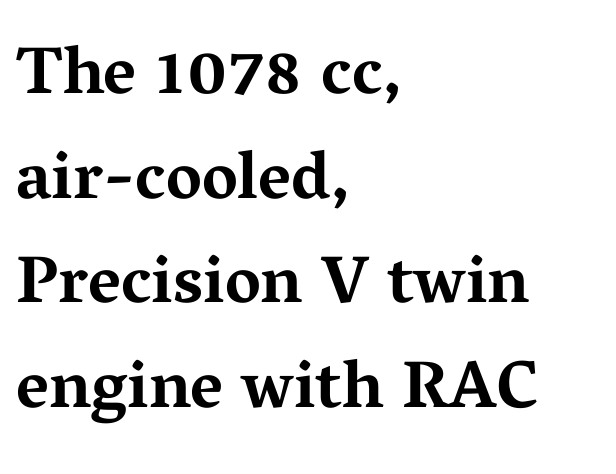
Character widths vary here, with narrow letters taking less room than wide ones. Look at the stroke-to-counter ratio: heavy, a bold. Nobody drew a line under any word here. Does the type have serifs? Yes, each stem ends in a small foot. Vertically, the passage feels balanced, rows spaced as you'd expect. These lines stack with their left ends in a neat column.
